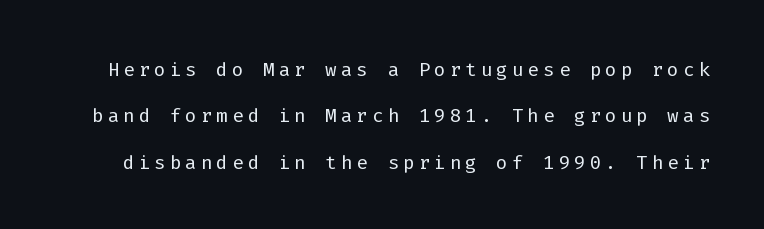
Q: Is the text bold? A: No.
Q: Is the text italic (slanted)? A: No, it is upright.
Q: Is the text underlined? A: No.
